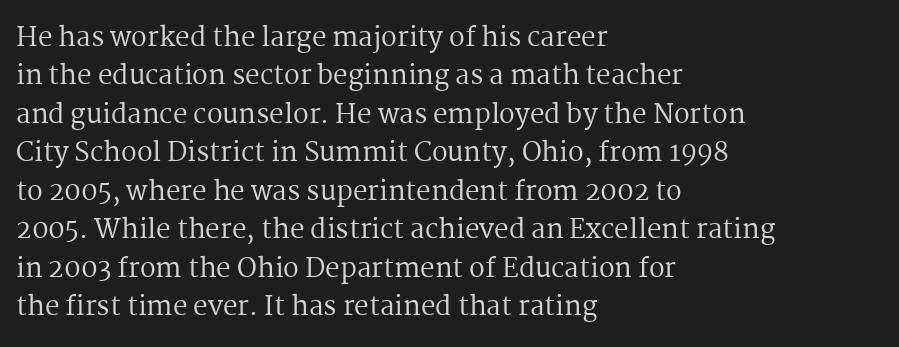
Q: Is the text bold? A: No.
Q: Is the text italic (slanted)? A: No, it is upright.
Q: Is the text underlined? A: No.
Q: How is the paragraph aligned? A: Left-aligned.
Q: Is the spacing between letters normal or unusually wide? A: Normal.
Q: Is the spacing between lines tight, normal or loose? A: Normal.
